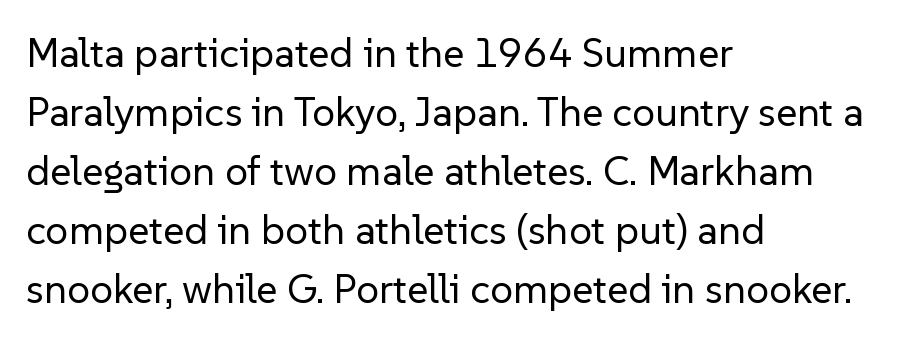
Q: Is the text bold? A: No.
Q: Is the text italic (slanted)? A: No, it is upright.
Q: Is the typeface a serif or a sans-serif typeface? A: Sans-serif.
Q: Is the text underlined? A: No.
Q: How is the paragraph aligned? A: Left-aligned.
Q: Is the spacing between letters normal or unusually wide? A: Normal.
Q: Is the spacing between lines tight, normal or loose? A: Normal.
Q: Width (condensed, normal, or wide)? A: Normal.
Q: Stroke contrast? A: Low.
Q: x-height? A: Medium.
Q: Monospaced? A: No.
